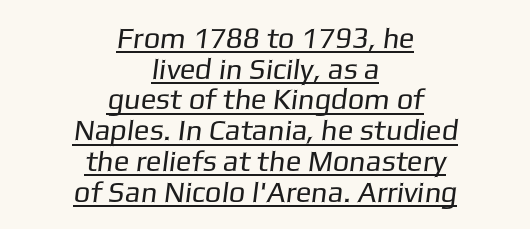
Notice how descenders almost collide with the ascenders below — that's tight leading. Has an underline been added? It has. Nobody touched the tracking dial on this one. Here the designer chose a conventional face with non-uniform glyph widths. Typographically, this falls in the sans-serif category. Does the copy run flush right? No — it is centered line by line.
